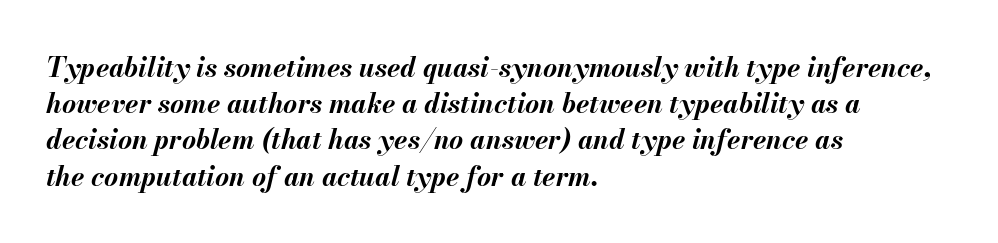
{"italic": "yes", "lean": "right", "slant_degrees": 13, "bold": "yes", "underline": "no", "align": "left", "line_spacing": "normal", "line_spacing_ratio": 1.34, "letter_spacing": "normal", "letter_spacing_em": 0.0, "glyph_px": 27}
